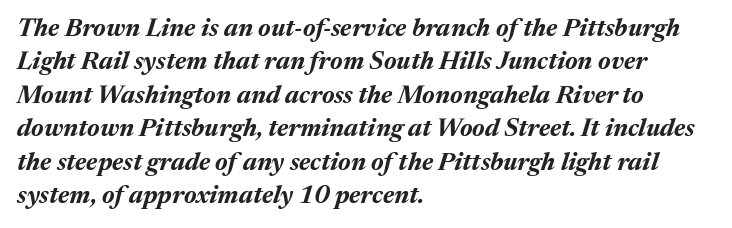
These words are printed bold, with thick strokes throughout. There's an unmistakable incline to the writing here. The string is rendered with underlining switched off. A normal amount of white space separates one row of letters from the next. The lines in this sample share a left origin and differ only in where they stop.
